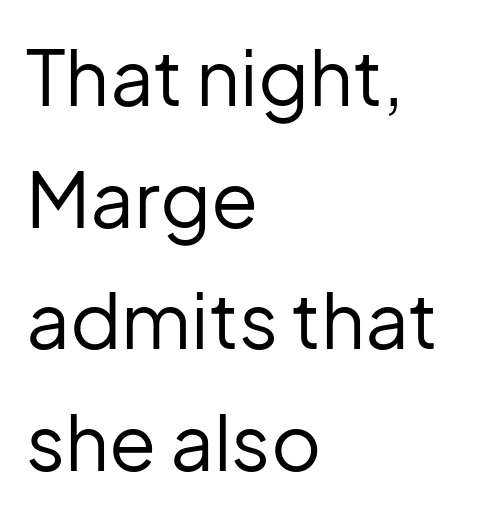
{"serif": "no", "italic": "no", "bold": "no", "weight": "regular", "width": "normal", "stroke_contrast": "low", "x_height": "medium", "monospaced": "no", "underline": "no", "align": "left", "line_spacing": "normal", "line_spacing_ratio": 1.58, "letter_spacing": "normal", "letter_spacing_em": 0.0, "glyph_px": 77}
